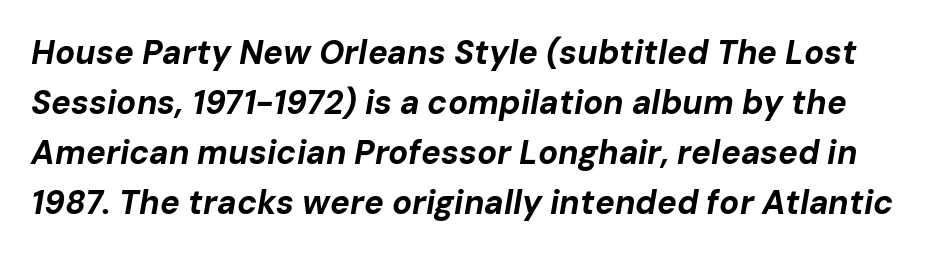
{"italic": "yes", "lean": "right", "slant_degrees": 10, "bold": "yes", "weight": "bold", "width": "normal", "stroke_contrast": "low", "x_height": "medium", "monospaced": "no", "underline": "no", "line_spacing": "normal", "line_spacing_ratio": 1.52, "letter_spacing": "normal", "letter_spacing_em": 0.0, "glyph_px": 33}
